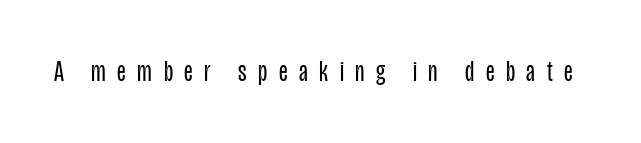
Q: Is the text bold? A: No.
Q: Is the text italic (slanted)? A: No, it is upright.
Q: Is the typeface a serif or a sans-serif typeface? A: Sans-serif.
Q: Is the text underlined? A: No.
Q: Is the spacing between letters normal or unusually wide? A: Unusually wide.
Q: Width (condensed, normal, or wide)? A: Condensed.
Q: Stroke contrast? A: Low.
Q: x-height? A: Large.
Q: Monospaced? A: No.
